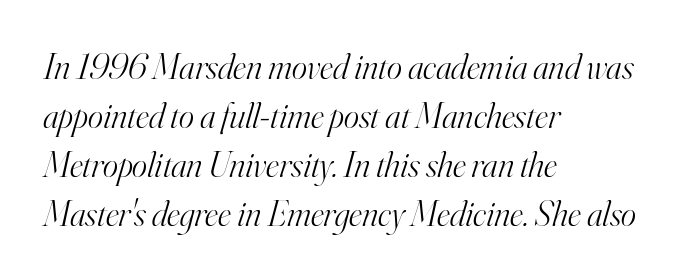
The image shows 36 px light serif type, italic (leaning right); set left-aligned, normal line spacing (1.36x), normal letter spacing, not underlined; high stroke contrast and a small x-height.
